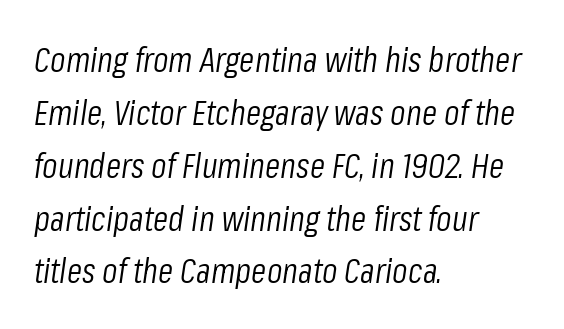
{"italic": "yes", "lean": "right", "slant_degrees": 8, "bold": "no", "weight": "light", "width": "condensed", "stroke_contrast": "low", "x_height": "medium", "monospaced": "no", "underline": "no", "align": "left", "line_spacing": "normal", "line_spacing_ratio": 1.51, "letter_spacing": "normal", "letter_spacing_em": 0.0, "glyph_px": 35}
